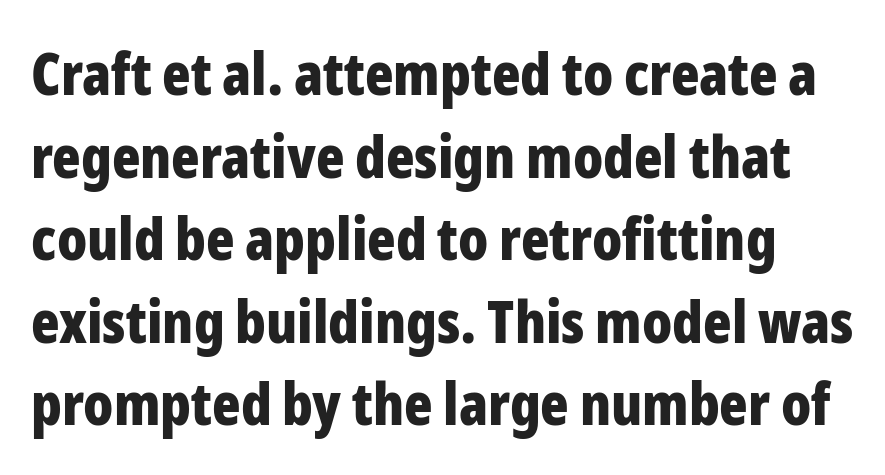
Students, observe: this is what conventionally led text looks like. Do the characters align in a grid? No, the font is proportional. A typesetter would mark this as roman, not italic. The space directly below the letters is spotless. Each glyph is drawn with heavy, bold strokes. Students, note that the glyphs here touch the page at normal intervals.
